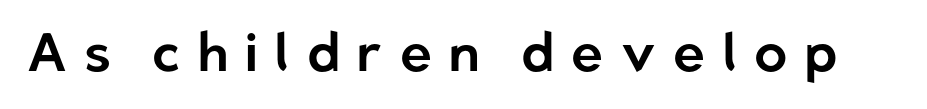
The horizontal fit of the characters is loose and conspicuously gappy. Think of a printed novel: that variable character pitch is what you see here. Quick note: not italic, upright. Unmarked baselines from the first word to the last. Classification — sans serif.
